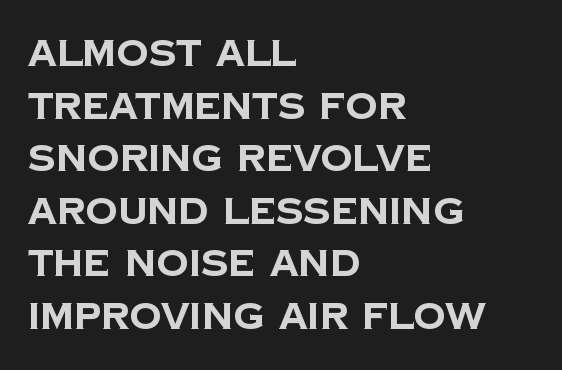
Q: Is the text bold? A: Yes.
Q: Is the typeface a serif or a sans-serif typeface? A: Sans-serif.
Q: Is the text underlined? A: No.
Q: How is the paragraph aligned? A: Left-aligned.
Q: Is the spacing between letters normal or unusually wide? A: Normal.
Q: Is the spacing between lines tight, normal or loose? A: Normal.
Q: Width (condensed, normal, or wide)? A: Normal.
Q: Stroke contrast? A: Low.
Q: x-height? A: Large.
Q: Monospaced? A: No.
